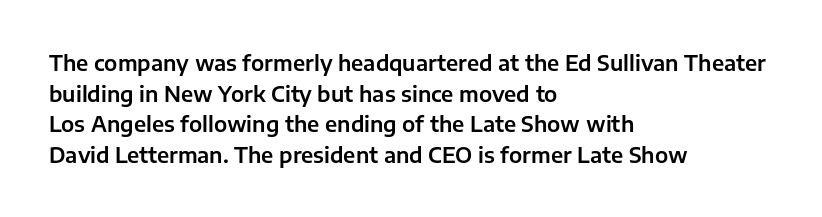
Q: Is the text italic (slanted)? A: No, it is upright.
Q: Is the text underlined? A: No.
Q: How is the paragraph aligned? A: Left-aligned.
Q: Is the spacing between letters normal or unusually wide? A: Normal.
Q: Is the spacing between lines tight, normal or loose? A: Normal.
